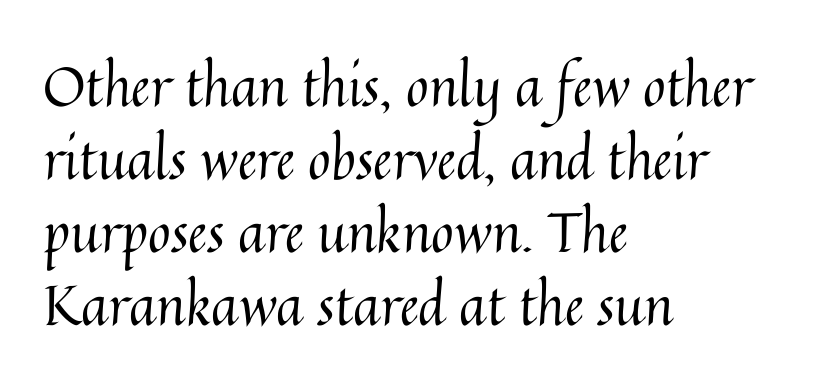
Q: Is the text bold? A: No.
Q: Is the text italic (slanted)? A: Yes.
Q: Is the text underlined? A: No.
Q: How is the paragraph aligned? A: Left-aligned.
Q: Is the spacing between letters normal or unusually wide? A: Normal.
Q: Is the spacing between lines tight, normal or loose? A: Normal.
Q: Width (condensed, normal, or wide)? A: Normal.
Q: Stroke contrast? A: Medium.
Q: x-height? A: Medium.
Q: Monospaced? A: No.
